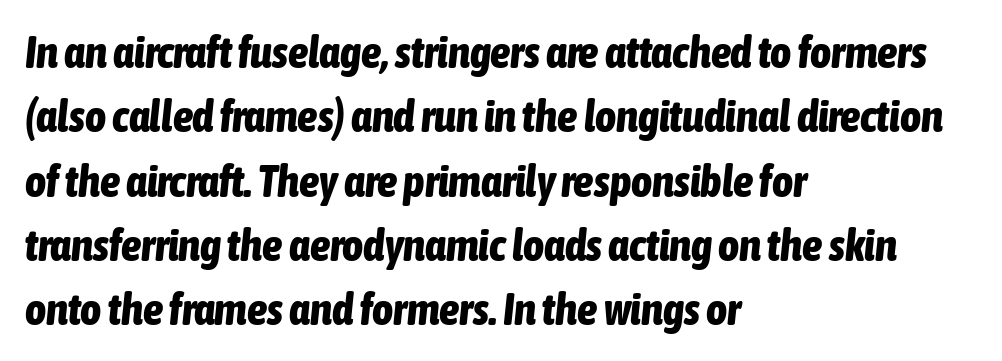
{"italic": "yes", "lean": "right", "slant_degrees": 6, "bold": "yes", "weight": "bold", "width": "condensed", "stroke_contrast": "low", "x_height": "medium", "monospaced": "no", "underline": "no", "align": "left", "line_spacing": "normal", "line_spacing_ratio": 1.43, "letter_spacing": "normal", "letter_spacing_em": 0.0, "glyph_px": 45}
